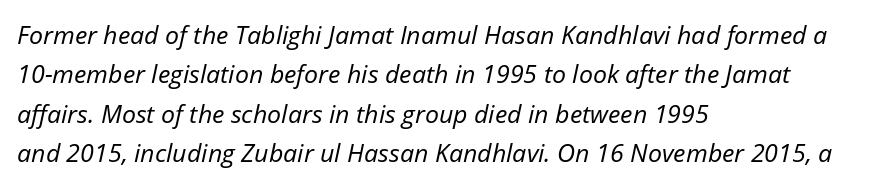
The image shows 25 px text type, italic (leaning right); set left-aligned, normal line spacing (1.58x), normal letter spacing, not underlined.
